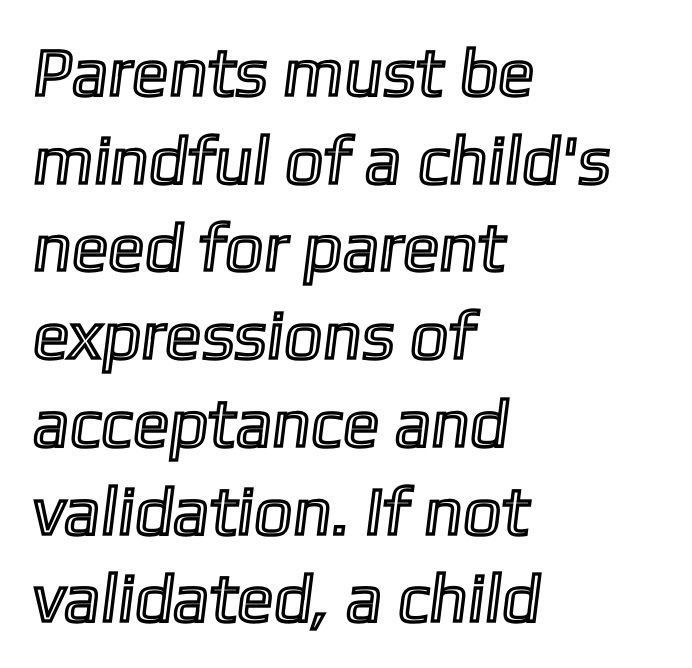
Q: Is the text underlined? A: No.
Q: How is the paragraph aligned? A: Left-aligned.
Q: Is the spacing between letters normal or unusually wide? A: Normal.
Q: Is the spacing between lines tight, normal or loose? A: Normal.
Q: Width (condensed, normal, or wide)? A: Normal.
Q: x-height? A: Medium.
Q: Monospaced? A: No.
